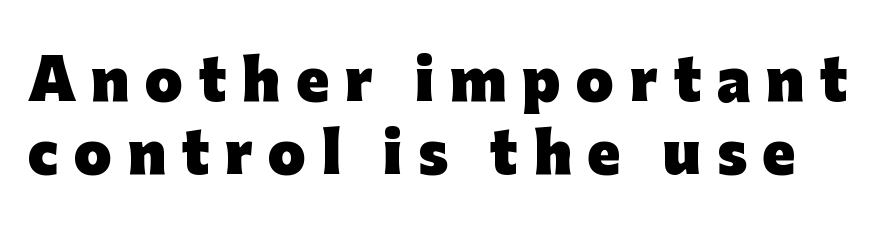
The image shows 55 px heavy sans-serif type, upright; set normal line spacing (1.32x), unusually wide letter spacing (+0.28 em), not underlined; low stroke contrast and a medium x-height.
